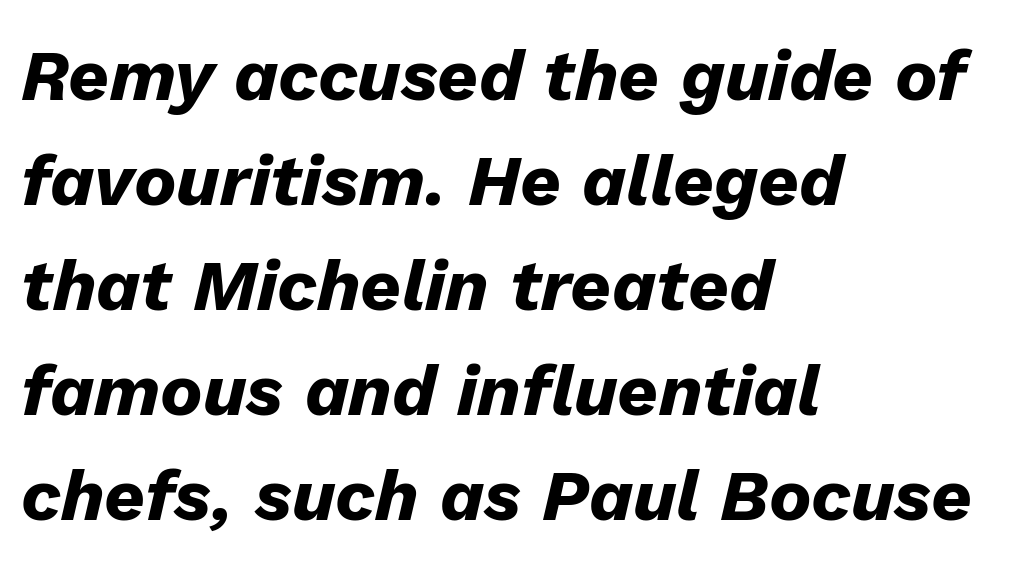
Default kerning and tracking; the words read as compact shapes. The area under the type is left untouched. Character widths vary here, with narrow letters taking less room than wide ones. Plenty of ink on the page — the face is bold.
